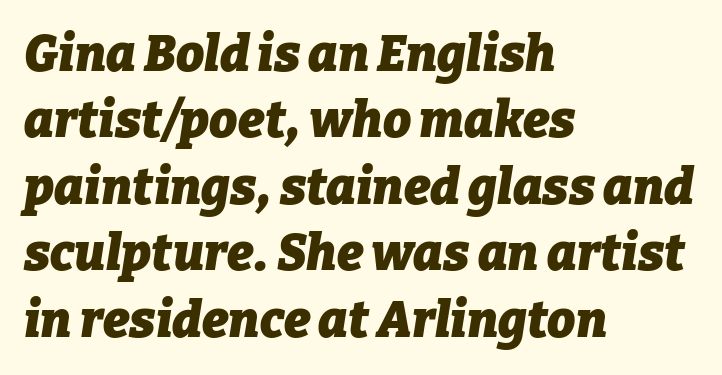
{"italic": "yes", "lean": "right", "slant_degrees": 9, "bold": "yes", "weight": "heavy", "width": "normal", "stroke_contrast": "low", "x_height": "medium", "monospaced": "no", "underline": "no", "align": "left", "line_spacing": "normal", "line_spacing_ratio": 1.33, "letter_spacing": "normal", "letter_spacing_em": 0.0, "glyph_px": 50}
